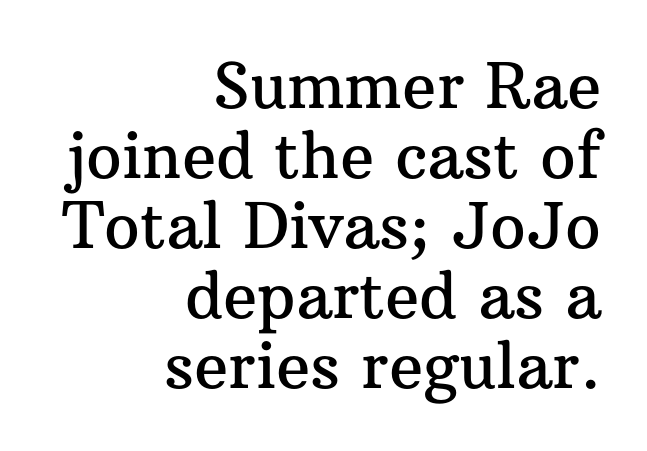
Q: Is the text italic (slanted)? A: No, it is upright.
Q: Is the typeface a serif or a sans-serif typeface? A: Serif.
Q: Is the text underlined? A: No.
Q: How is the paragraph aligned? A: Right-aligned.
Q: Is the spacing between letters normal or unusually wide? A: Normal.
Q: Is the spacing between lines tight, normal or loose? A: Tight.
Q: Width (condensed, normal, or wide)? A: Normal.
Q: Stroke contrast? A: Medium.
Q: x-height? A: Medium.
Q: Monospaced? A: No.
